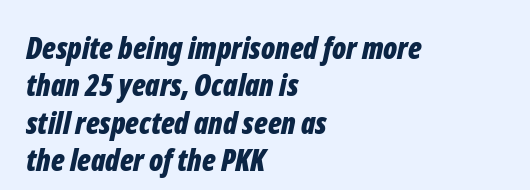
Underline: absent. The rows are spaced the way most documents space them. Inter-character spacing is left at the font's built-in metrics. Notice how thick the strokes are: this is what a full bold looks like.
